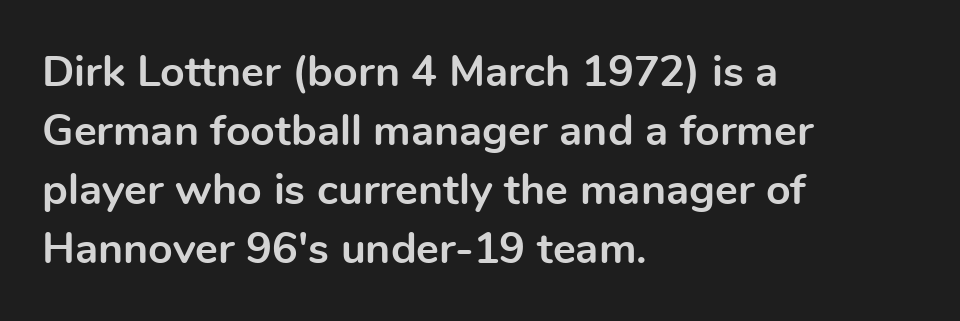
The image shows 43 px bold sans-serif type, upright; set left-aligned, normal line spacing (1.37x), normal letter spacing, not underlined; a medium x-height.
